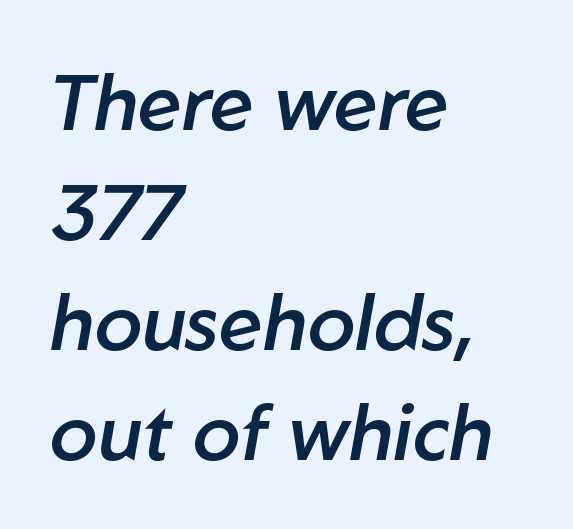
Q: Is the text bold? A: Semi-bold.
Q: Is the text italic (slanted)? A: Yes, it leans right by about 10 degrees.
Q: Is the text underlined? A: No.
Q: How is the paragraph aligned? A: Left-aligned.
Q: Is the spacing between letters normal or unusually wide? A: Normal.
Q: Is the spacing between lines tight, normal or loose? A: Normal.
Q: Width (condensed, normal, or wide)? A: Normal.
Q: Stroke contrast? A: Low.
Q: x-height? A: Medium.
Q: Monospaced? A: No.
